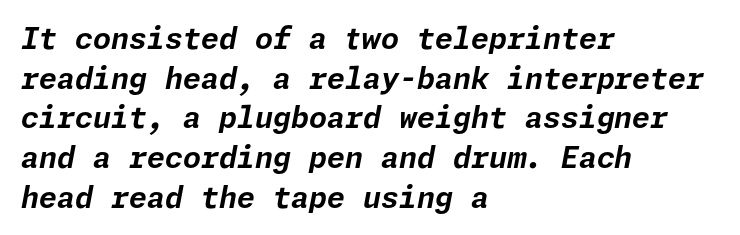
The characters look thick and weighty, a clear bold. Tracking here is standard; glyphs follow each other at the usual distance. The typography opts for an oblique posture over an upright one. These lines sit exactly where default settings would place them.
